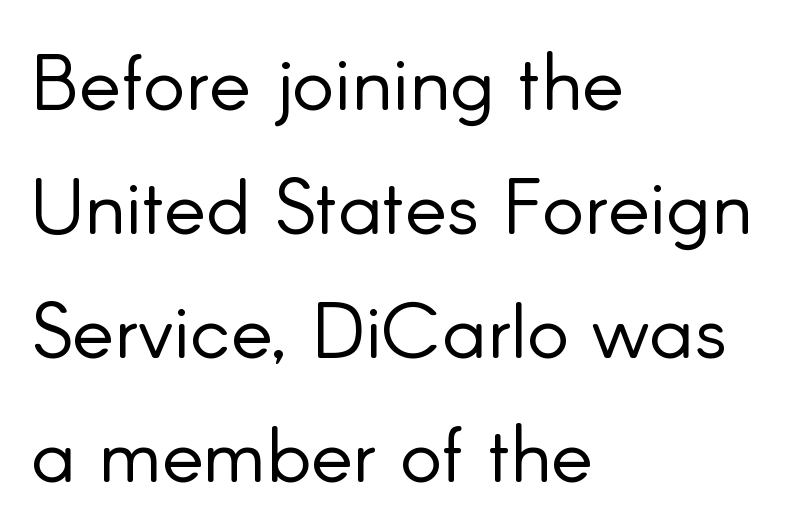
The image shows 79 px light sans-serif type, upright; set left-aligned, normal line spacing (1.57x), normal letter spacing, not underlined; low stroke contrast and a small x-height.
